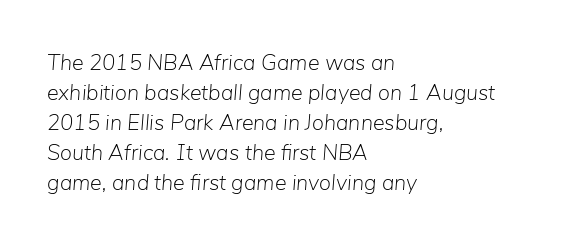
Q: Is the text bold? A: No.
Q: Is the text italic (slanted)? A: Yes, it leans right by about 5 degrees.
Q: Is the text underlined? A: No.
Q: How is the paragraph aligned? A: Left-aligned.
Q: Is the spacing between letters normal or unusually wide? A: Normal.
Q: Is the spacing between lines tight, normal or loose? A: Normal.
